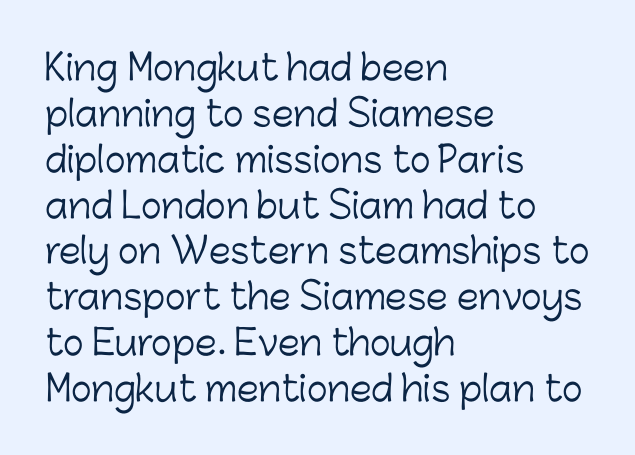
Q: Is the text bold? A: No.
Q: Is the text italic (slanted)? A: No, it is upright.
Q: Is the typeface a serif or a sans-serif typeface? A: Sans-serif.
Q: Is the text underlined? A: No.
Q: How is the paragraph aligned? A: Left-aligned.
Q: Is the spacing between letters normal or unusually wide? A: Normal.
Q: Is the spacing between lines tight, normal or loose? A: Normal.
Q: Width (condensed, normal, or wide)? A: Normal.
Q: Stroke contrast? A: Low.
Q: x-height? A: Medium.
Q: Monospaced? A: No.
